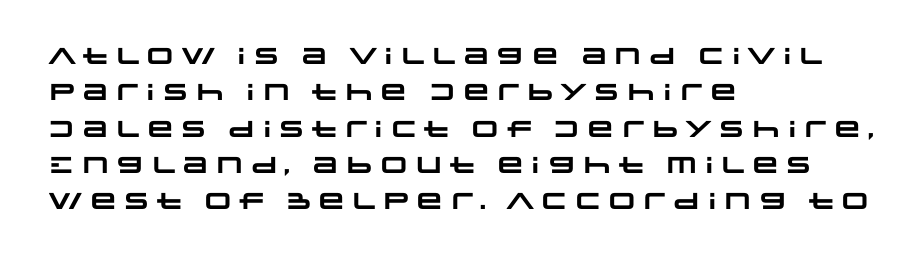
Q: Is the text bold? A: Yes.
Q: Is the text underlined? A: No.
Q: How is the paragraph aligned? A: Left-aligned.
Q: Is the spacing between letters normal or unusually wide? A: Normal.
Q: Is the spacing between lines tight, normal or loose? A: Normal.
